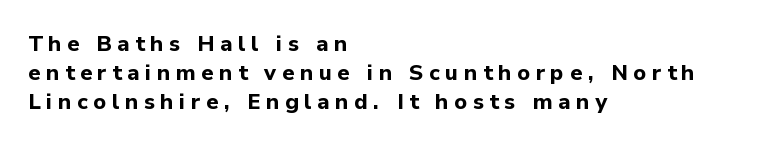
Q: Is the text bold? A: Yes.
Q: Is the text italic (slanted)? A: No, it is upright.
Q: Is the text underlined? A: No.
Q: How is the paragraph aligned? A: Left-aligned.
Q: Is the spacing between letters normal or unusually wide? A: Unusually wide.
Q: Is the spacing between lines tight, normal or loose? A: Normal.
